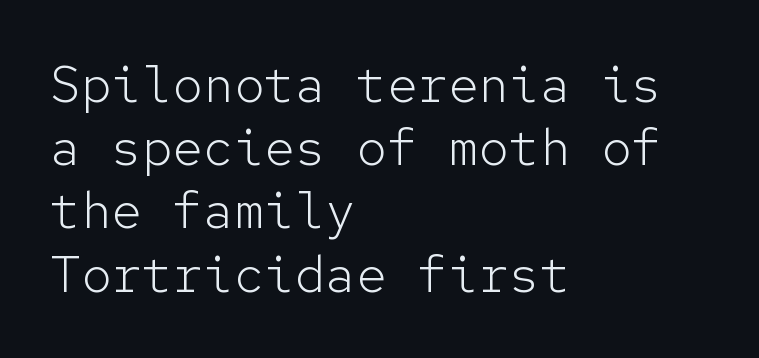
The font sits on the lighter half of the weight spectrum, regular included. Is there any slant? The stems are plumb. The ragged edge is on the right, which tells us the setting is flush left. Spacing between characters is what you'd get straight out of the box. Has an underline been added? It has not.
